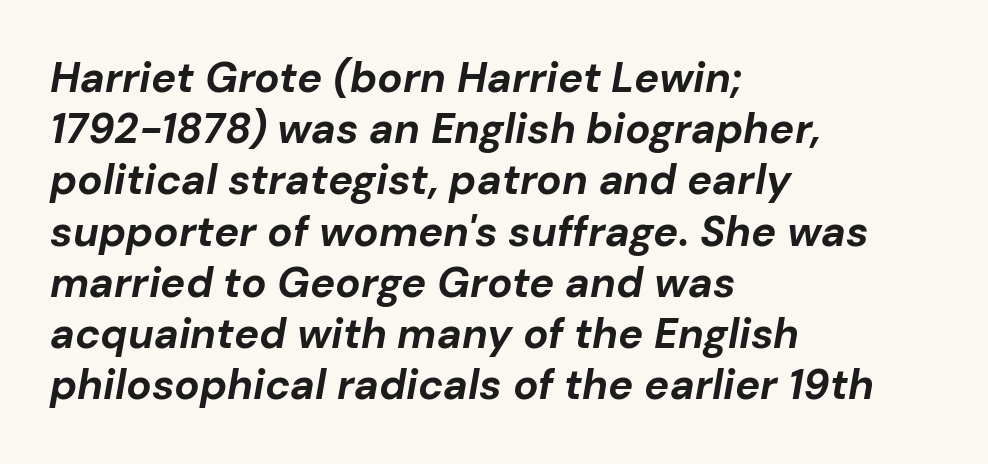
{"italic": "yes", "lean": "right", "slant_degrees": 10, "bold": "yes", "weight": "bold", "width": "normal", "stroke_contrast": "low", "x_height": "medium", "monospaced": "no", "underline": "no", "align": "left", "line_spacing_ratio": 1.22, "letter_spacing": "normal", "letter_spacing_em": 0.0, "glyph_px": 42}
